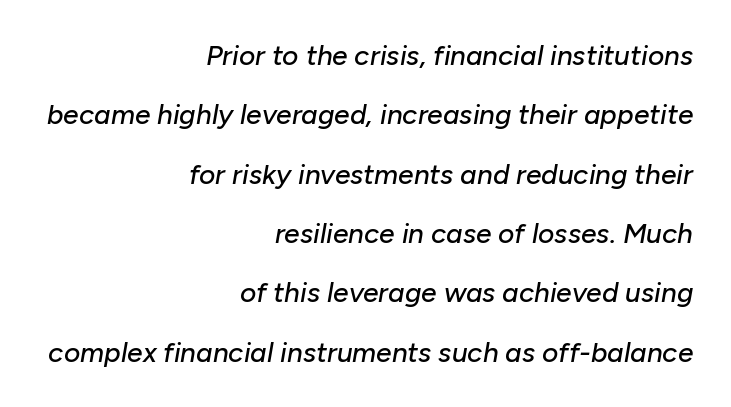
The image shows 28 px text type, italic (leaning right); set right-aligned, loose line spacing (2.12x), normal letter spacing, not underlined; low stroke contrast and a medium x-height.
